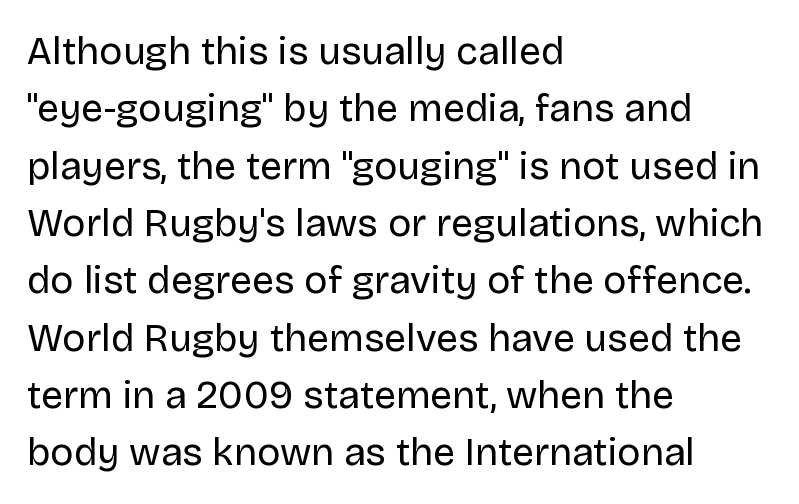
The image shows 39 px regular-weight sans-serif type, upright; set left-aligned, normal line spacing (1.47x), normal letter spacing, not underlined; low stroke contrast and a large x-height.
